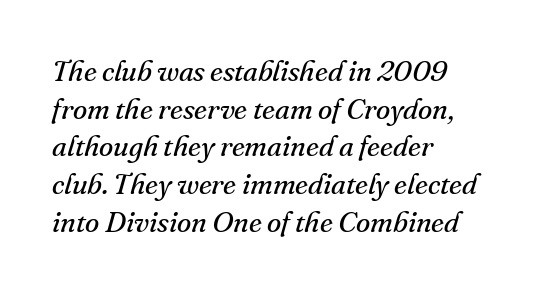
{"serif": "yes", "italic": "yes", "lean": "right", "slant_degrees": 16, "bold": "no", "weight": "regular", "width": "normal", "stroke_contrast": "medium", "x_height": "small", "monospaced": "no", "underline": "no", "align": "left", "line_spacing": "normal", "line_spacing_ratio": 1.3, "letter_spacing": "normal", "letter_spacing_em": 0.0, "glyph_px": 29}
